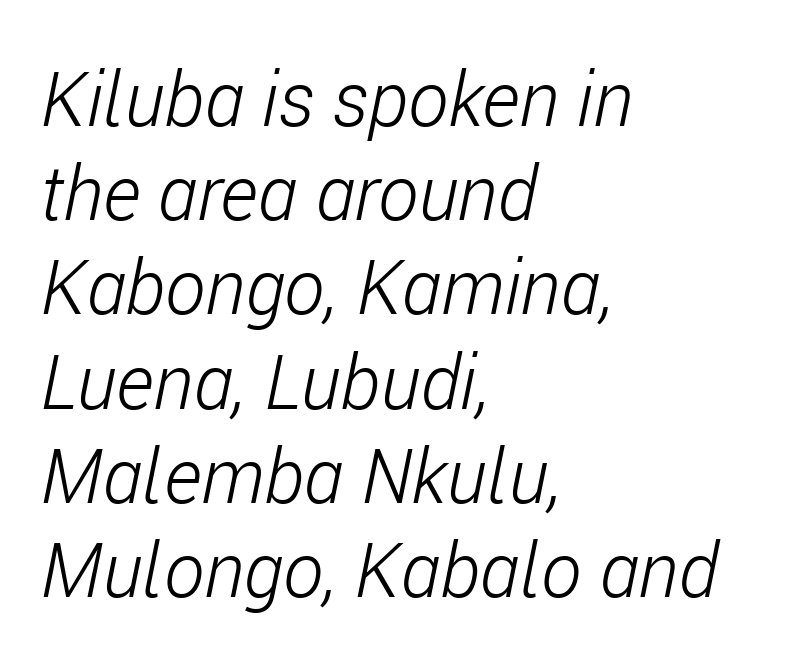
Q: Is the text bold? A: No.
Q: Is the text italic (slanted)? A: Yes, it leans right by about 11 degrees.
Q: Is the text underlined? A: No.
Q: How is the paragraph aligned? A: Left-aligned.
Q: Is the spacing between letters normal or unusually wide? A: Normal.
Q: Width (condensed, normal, or wide)? A: Condensed.
Q: Stroke contrast? A: Low.
Q: x-height? A: Medium.
Q: Monospaced? A: No.
